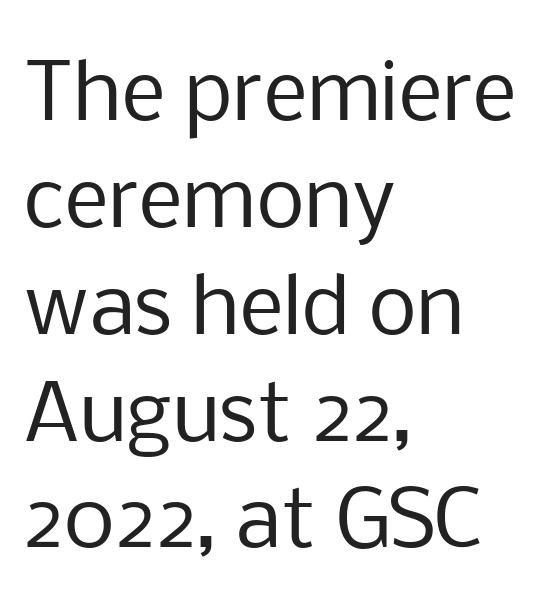
The passage shown is typed in a proportional face where columns would drift. Nothing unusual about the tracking: characters are spaced as the font intends. Posture: upright roman. No feet cap the strokes, marking this as sans-serif type. Each row of text sits above clean, open space. Students, observe: this is what conventionally led text looks like.
